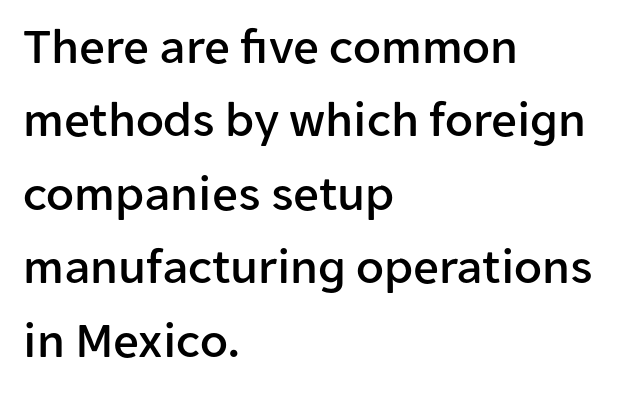
Q: Is the text italic (slanted)? A: No, it is upright.
Q: Is the typeface a serif or a sans-serif typeface? A: Sans-serif.
Q: Is the text underlined? A: No.
Q: How is the paragraph aligned? A: Left-aligned.
Q: Is the spacing between letters normal or unusually wide? A: Normal.
Q: Is the spacing between lines tight, normal or loose? A: Normal.
Q: Width (condensed, normal, or wide)? A: Normal.
Q: Stroke contrast? A: Low.
Q: x-height? A: Medium.
Q: Monospaced? A: No.
